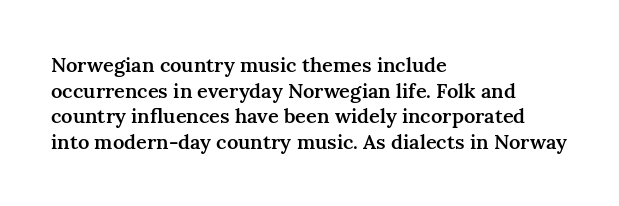
Caption: multi-line text, flush left, ragged right. This sample keeps an unexceptional amount of space between lines. Glance below the letters and you will spot only blank space. How are the letters spaced? Ordinarily, with no added tracking. The letters stand straight up with perfectly vertical stems.
